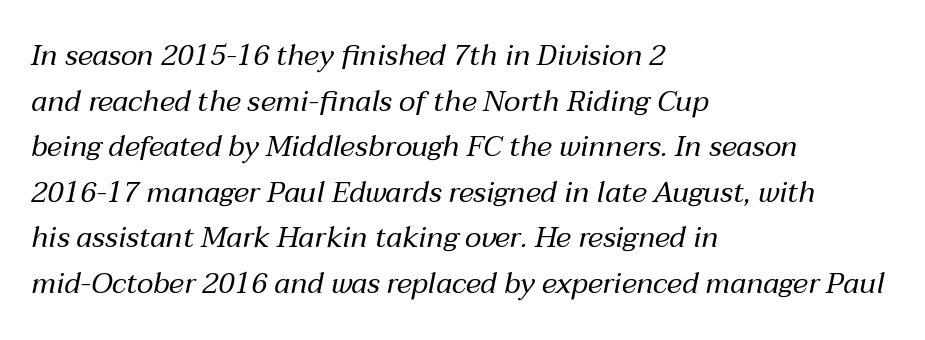
The image shows 29 px regular-weight type, italic (leaning right); set left-aligned, normal line spacing (1.57x), normal letter spacing, not underlined; medium stroke contrast and a medium x-height.
